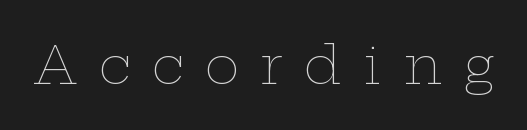
A bare baseline throughout the passage. Here the glyphs are tracked loosely, breaking word shapes into spaced letters. Ordinary non-slanted type is in use. Spacing verdict: proportional, widths tailored to each character. This is not heavy type; no bold has been used.
